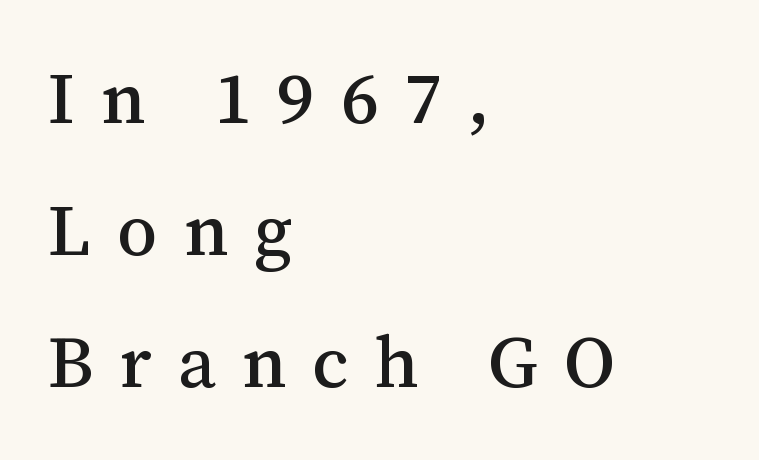
The image shows 72 px serif type, upright; set left-aligned, line spacing 1.83x, unusually wide letter spacing (+0.36 em), not underlined; medium stroke contrast and a medium x-height.
